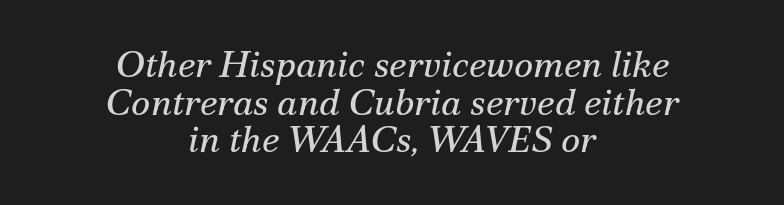
{"serif": "yes", "italic": "yes", "lean": "right", "slant_degrees": 12, "bold": "no", "weight": "regular", "width": "normal", "stroke_contrast": "medium", "x_height": "small", "monospaced": "no", "underline": "no", "align": "center", "line_spacing": "tight", "line_spacing_ratio": 1.02, "letter_spacing": "normal", "letter_spacing_em": 0.0, "glyph_px": 37}
